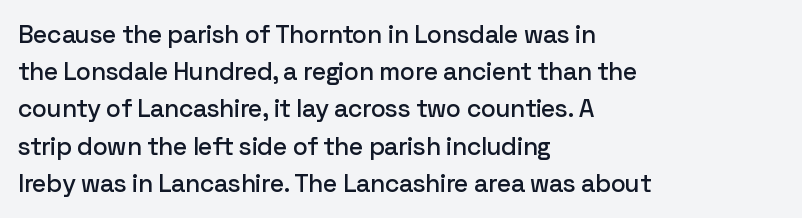
The image shows 25 px text type, upright; set left-aligned, normal line spacing (1.49x), normal letter spacing, not underlined.
